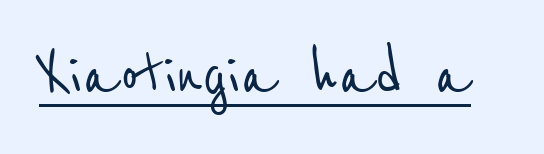
Spacing verdict: proportional, widths tailored to each character. Glyph-to-glyph distance matches everyday printed text. The string is rendered with underlining switched on. The typeface chosen for these lines omits serifs.
